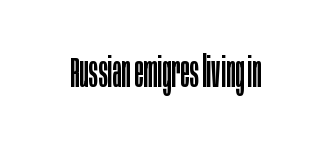
Q: Is the text bold? A: No.
Q: Is the text italic (slanted)? A: No, it is upright.
Q: Is the typeface a serif or a sans-serif typeface? A: Sans-serif.
Q: Is the text underlined? A: No.
Q: Is the spacing between letters normal or unusually wide? A: Normal.
Q: Width (condensed, normal, or wide)? A: Condensed.
Q: Stroke contrast? A: Low.
Q: x-height? A: Large.
Q: Monospaced? A: No.
